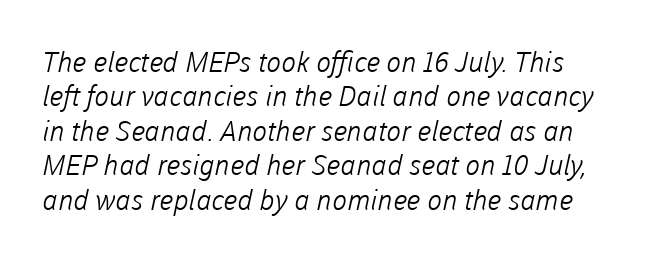
The image shows 28 px light sans-serif type; set left-aligned, line spacing 1.23x, normal letter spacing, not underlined; low stroke contrast and a medium x-height.
